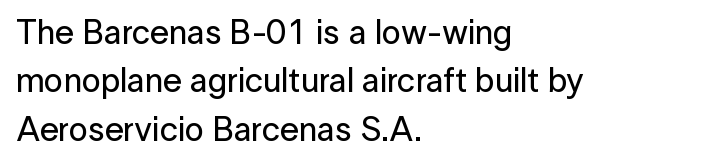
Plain, unruled lines of type. These lines were composed using upright roman letters. The face used here is proportionally spaced, like ordinary book or web type. In CSS terms this would be text-align: left. Summary of vertical rhythm: regular, with standard interline spacing. The letters carry no serifs — their stems end cleanly without finishing strokes.
